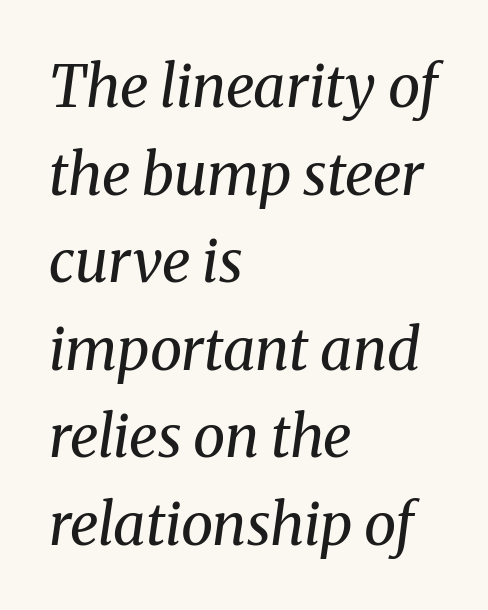
{"serif": "yes", "italic": "yes", "lean": "right", "slant_degrees": 8, "bold": "no", "weight": "regular", "width": "normal", "stroke_contrast": "medium", "x_height": "medium", "monospaced": "no", "underline": "no", "align": "left", "line_spacing": "normal", "line_spacing_ratio": 1.51, "letter_spacing": "normal", "letter_spacing_em": 0.0, "glyph_px": 58}
